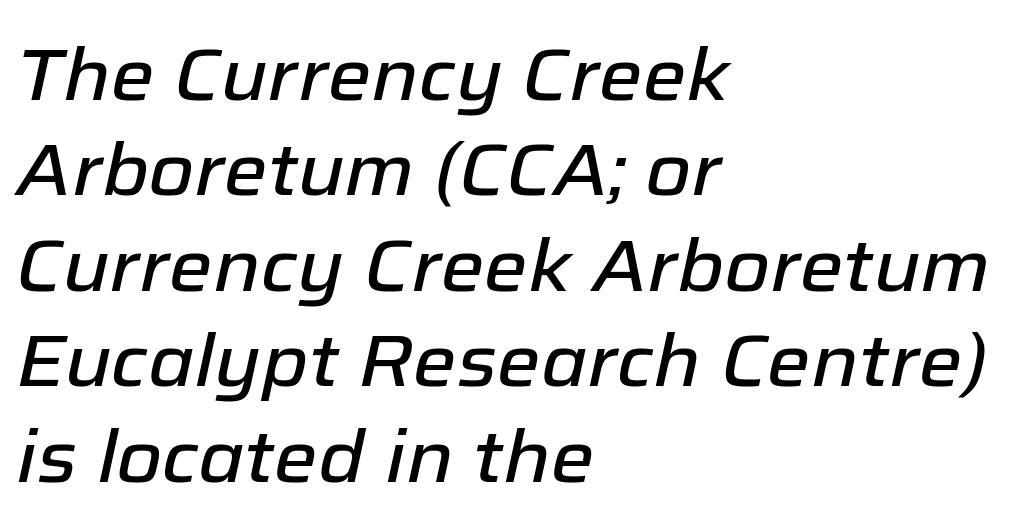
Lines of text with bare space underneath. Is the letter spacing exaggerated? No — it looks like the ordinary default. A typesetter would call this leading conventional body-copy spacing. A typesetter would call this proportional, since set widths differ per character. If you drew a ruler down the left edge, every line would touch it.
